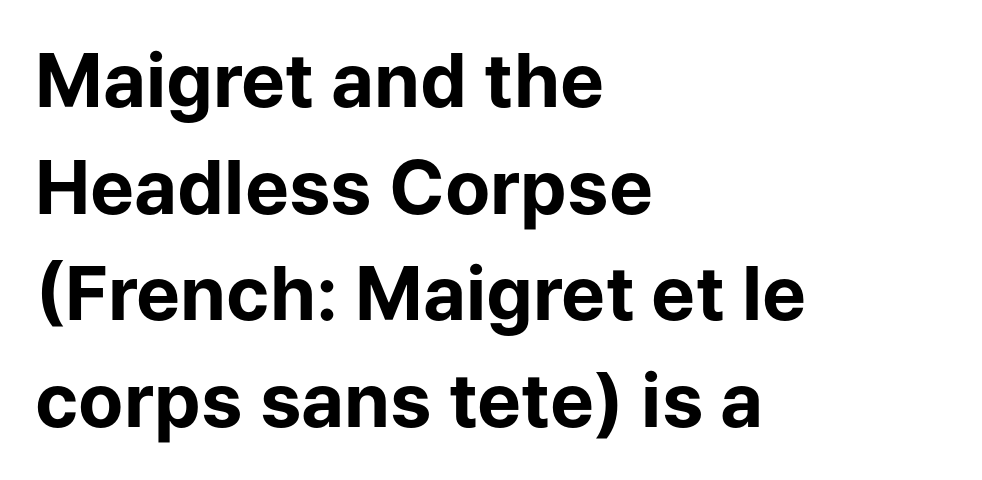
{"serif": "no", "italic": "no", "bold": "yes", "weight": "bold", "width": "normal", "stroke_contrast": "low", "x_height": "medium", "monospaced": "no", "underline": "no", "align": "left", "line_spacing": "normal", "line_spacing_ratio": 1.44, "letter_spacing": "normal", "letter_spacing_em": 0.0, "glyph_px": 74}
